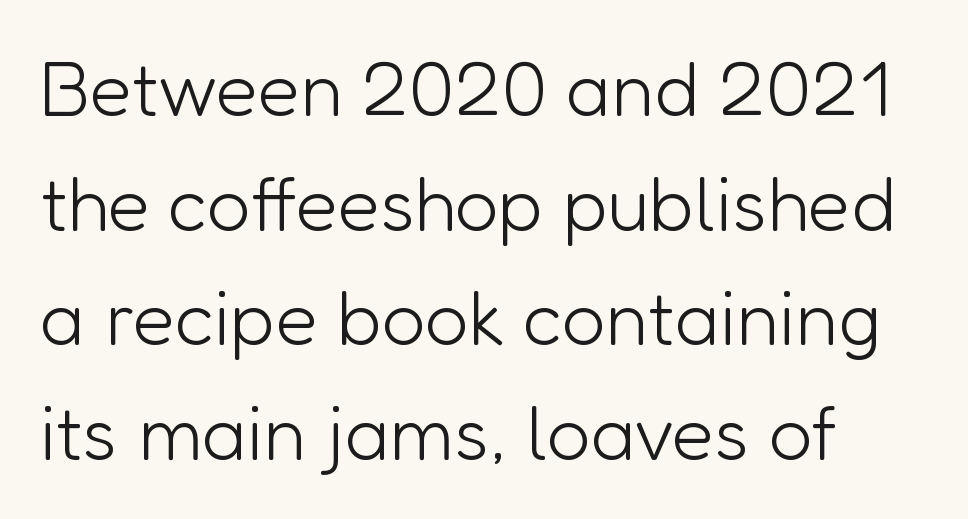
{"serif": "no", "italic": "no", "bold": "no", "weight": "light", "width": "normal", "stroke_contrast": "low", "x_height": "medium", "monospaced": "no", "underline": "no", "align": "left", "line_spacing": "normal", "line_spacing_ratio": 1.49, "letter_spacing": "normal", "letter_spacing_em": 0.0, "glyph_px": 77}
